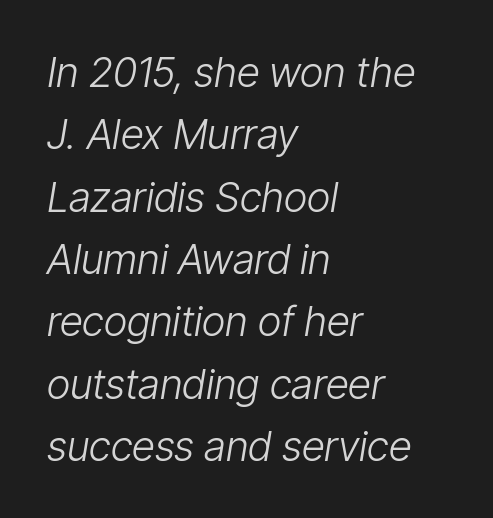
Q: Is the text bold? A: No.
Q: Is the text italic (slanted)? A: Yes, it leans right by about 9 degrees.
Q: Is the text underlined? A: No.
Q: How is the paragraph aligned? A: Left-aligned.
Q: Is the spacing between letters normal or unusually wide? A: Normal.
Q: Is the spacing between lines tight, normal or loose? A: Normal.
Q: Width (condensed, normal, or wide)? A: Condensed.
Q: Stroke contrast? A: Low.
Q: x-height? A: Medium.
Q: Monospaced? A: No.
